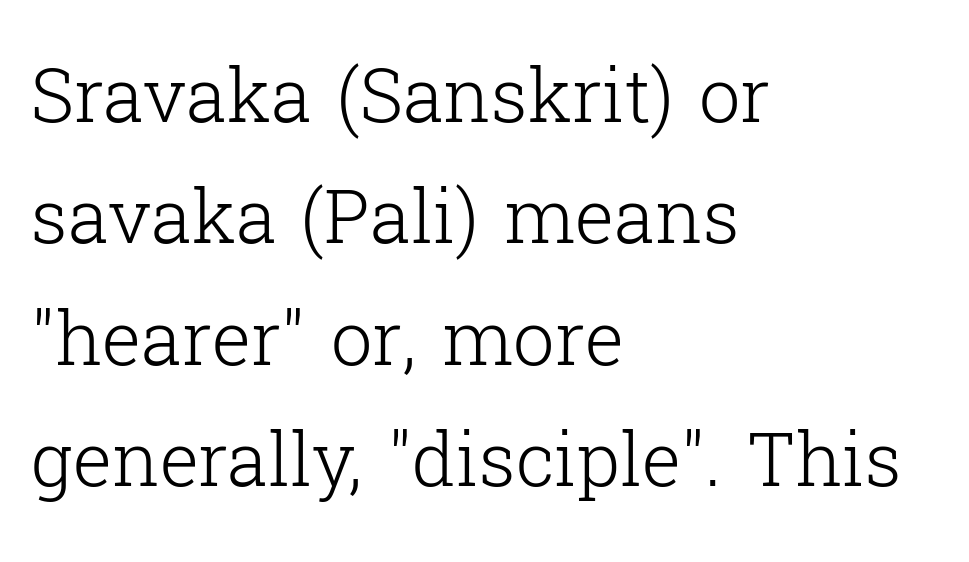
{"serif": "yes", "italic": "no", "bold": "no", "weight": "light", "width": "normal", "stroke_contrast": "low", "x_height": "medium", "monospaced": "no", "underline": "no", "align": "left", "line_spacing": "normal", "line_spacing_ratio": 1.64, "letter_spacing": "normal", "letter_spacing_em": 0.0, "glyph_px": 74}
